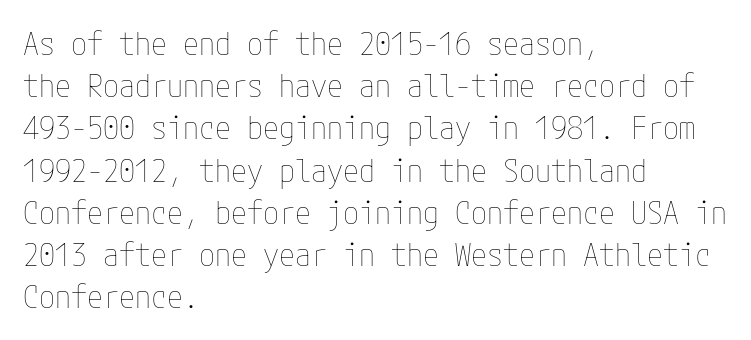
The image shows 32 px thin, condensed type, upright; set left-aligned, normal line spacing (1.32x), normal letter spacing, not underlined; low stroke contrast and a medium x-height.
